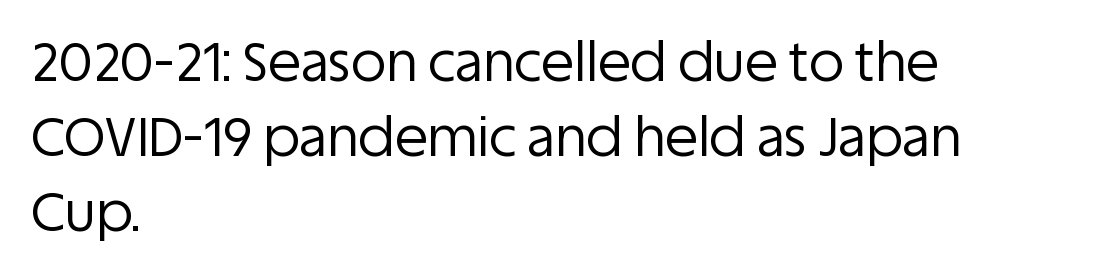
Q: Is the text bold? A: No.
Q: Is the text italic (slanted)? A: No, it is upright.
Q: Is the typeface a serif or a sans-serif typeface? A: Sans-serif.
Q: Is the text underlined? A: No.
Q: How is the paragraph aligned? A: Left-aligned.
Q: Is the spacing between letters normal or unusually wide? A: Normal.
Q: Is the spacing between lines tight, normal or loose? A: Normal.
Q: Width (condensed, normal, or wide)? A: Normal.
Q: Stroke contrast? A: Low.
Q: x-height? A: Large.
Q: Monospaced? A: No.
